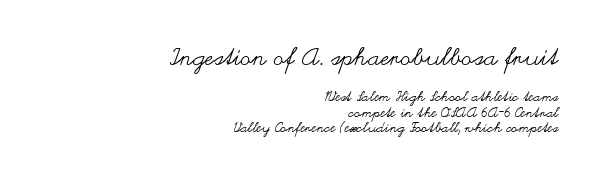
{"bold": "no", "underline": "no", "align": "right", "line_spacing": "tight", "line_spacing_ratio": 1.12, "letter_spacing": "normal", "letter_spacing_em": 0.0, "larger_block": "first", "size_ratio": 1.71, "glyph_px": 24}
